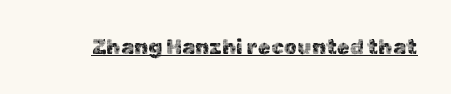
Students, note that the glyphs here touch the page at normal intervals. Does a line run under the words? Yes, clearly. Designer's note — italics off, roman on.
